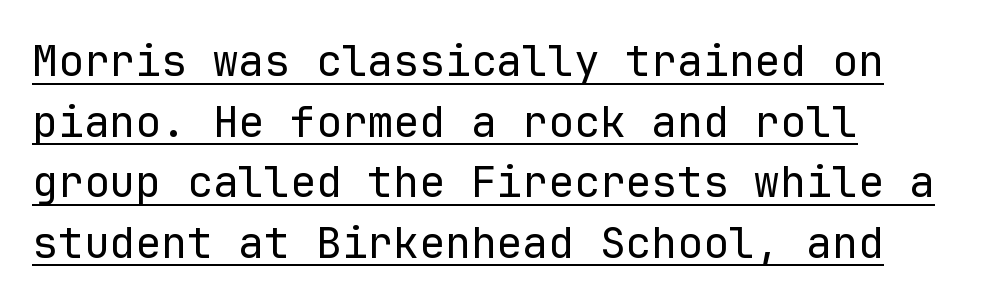
Q: Is the text bold? A: No.
Q: Is the text italic (slanted)? A: No, it is upright.
Q: Is the typeface a serif or a sans-serif typeface? A: Sans-serif.
Q: Is the text underlined? A: Yes.
Q: Is the spacing between letters normal or unusually wide? A: Normal.
Q: Is the spacing between lines tight, normal or loose? A: Normal.
Q: Width (condensed, normal, or wide)? A: Normal.
Q: Stroke contrast? A: Low.
Q: x-height? A: Medium.
Q: Monospaced? A: Yes.
